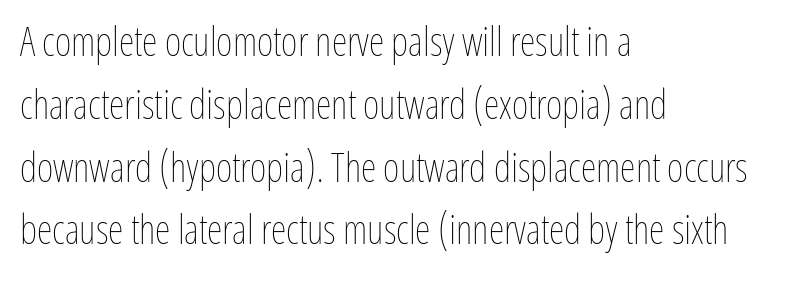
The image shows 40 px thin, condensed type, upright; set left-aligned, normal line spacing (1.57x), normal letter spacing, not underlined; low stroke contrast and a medium x-height.
